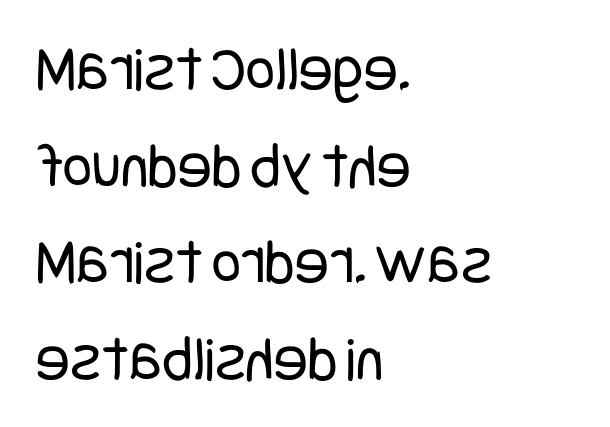
The image shows 64 px regular-weight, condensed sans-serif type, upright; set left-aligned, normal line spacing (1.51x), normal letter spacing, not underlined; low stroke contrast and a large x-height.
